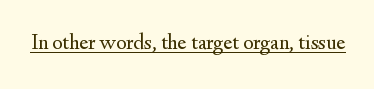
{"italic": "no", "bold": "no", "underline": "yes", "letter_spacing": "normal", "letter_spacing_em": 0.0, "glyph_px": 22}
